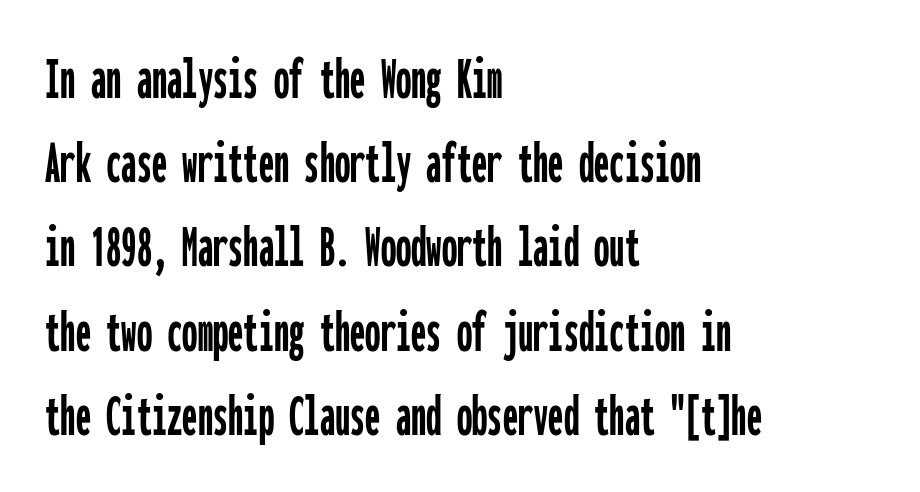
The image shows 61 px condensed sans-serif type, upright, monospaced; set left-aligned, normal line spacing (1.38x), normal letter spacing, not underlined; low stroke contrast and a medium x-height.
